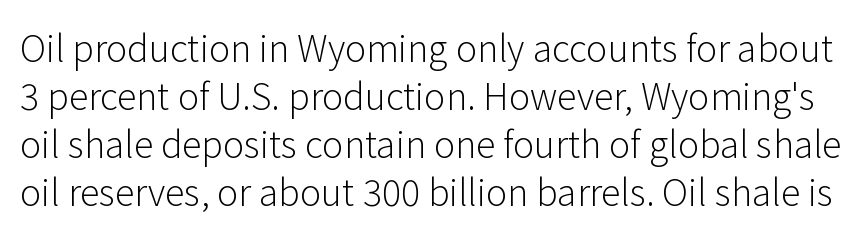
{"serif": "no", "italic": "no", "bold": "no", "weight": "light", "width": "normal", "stroke_contrast": "low", "x_height": "medium", "monospaced": "no", "underline": "no", "line_spacing": "normal", "line_spacing_ratio": 1.33, "letter_spacing": "normal", "letter_spacing_em": 0.0, "glyph_px": 36}
